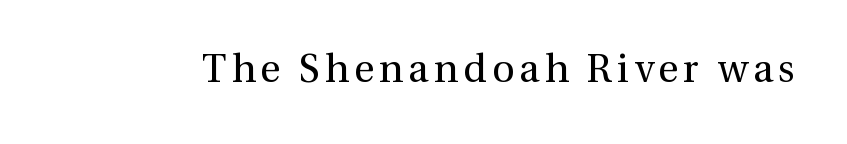
Q: Is the text bold? A: No.
Q: Is the text italic (slanted)? A: No, it is upright.
Q: Is the typeface a serif or a sans-serif typeface? A: Serif.
Q: Is the text underlined? A: No.
Q: Width (condensed, normal, or wide)? A: Normal.
Q: Stroke contrast? A: Medium.
Q: x-height? A: Medium.
Q: Monospaced? A: No.
